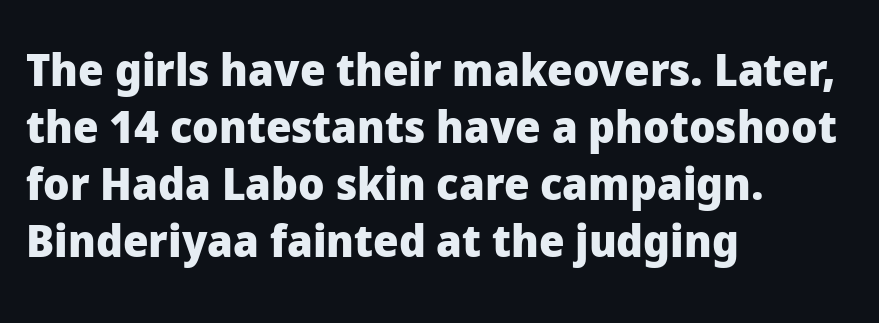
The image shows 45 px heavy sans-serif type, upright; set left-aligned, normal line spacing (1.27x), normal letter spacing, not underlined; low stroke contrast and a medium x-height.
